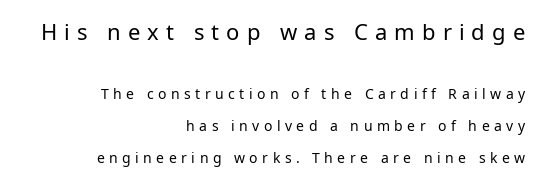
Stems here are at most as thick as an everyday book face. The more generous point size was reserved for the upper chunk. In terms of letterspacing, this is a distinctly airy, spread setting. The rendering uses a large line-height, opening up the rows.
